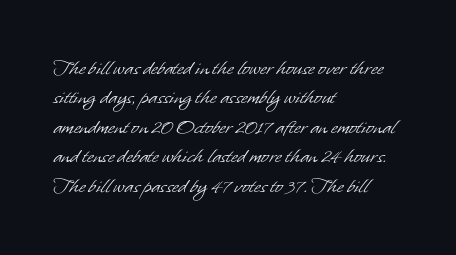
{"bold": "no", "underline": "no", "align": "left", "line_spacing": "normal", "line_spacing_ratio": 1.28, "letter_spacing": "normal", "letter_spacing_em": 0.0, "glyph_px": 23}
